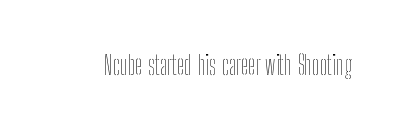
{"italic": "no", "bold": "no", "underline": "no", "letter_spacing": "normal", "letter_spacing_em": 0.0, "glyph_px": 27}
